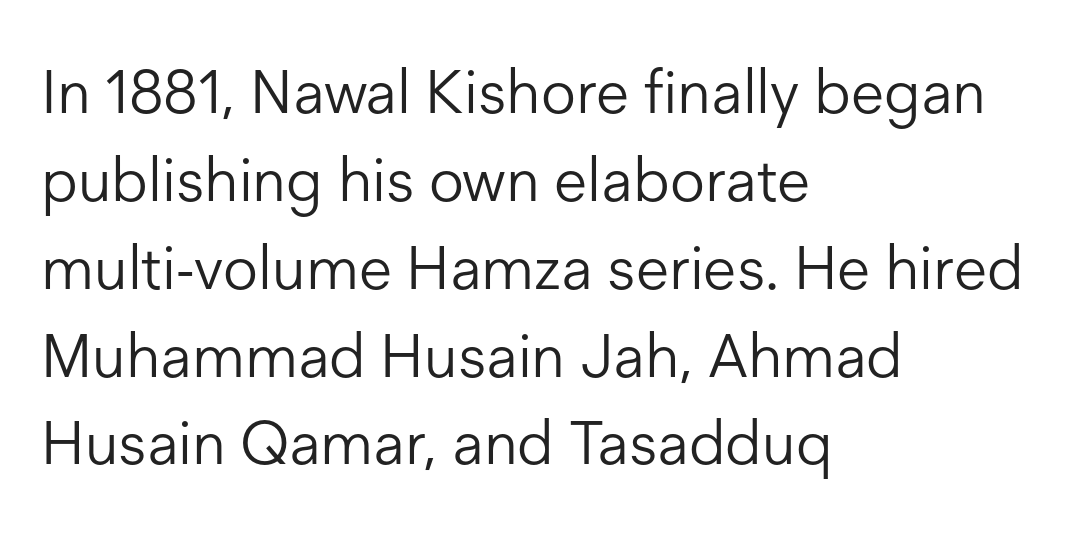
{"serif": "no", "italic": "no", "bold": "no", "weight": "light", "width": "normal", "stroke_contrast": "low", "x_height": "medium", "monospaced": "no", "underline": "no", "align": "left", "line_spacing": "normal", "line_spacing_ratio": 1.44, "letter_spacing": "normal", "letter_spacing_em": 0.0, "glyph_px": 61}
